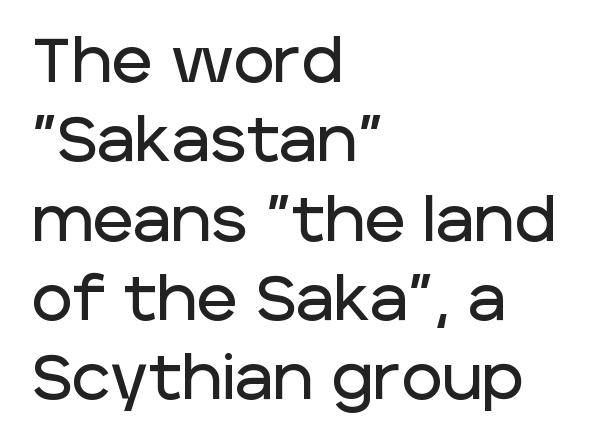
{"serif": "no", "italic": "no", "width": "normal", "stroke_contrast": "low", "x_height": "large", "monospaced": "no", "underline": "no", "align": "left", "line_spacing": "normal", "line_spacing_ratio": 1.28, "letter_spacing": "normal", "letter_spacing_em": 0.0, "glyph_px": 62}
